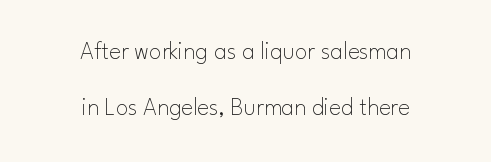
Students, note that the glyphs here touch the page at normal intervals. The strokes are not fattened; the text isn't bold. This rendering features lettering with no underline. Every character sits straight up, as roman type does. One glance says open: line gaps are wider than usual. Typeset on center — no edge is straight.
